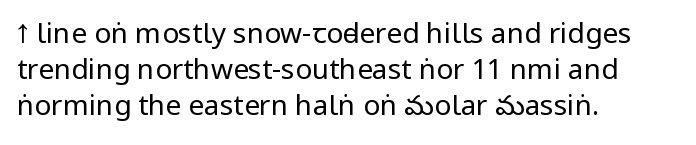
Does extra space separate the letters? No, they use regular spacing. Tall strokes in this sample are plumb rather than angled. Is the block centered? No — it sits flush against the left margin. A typesetter would call this leading conventional body-copy spacing. The weight tops out at a normal text grade.
